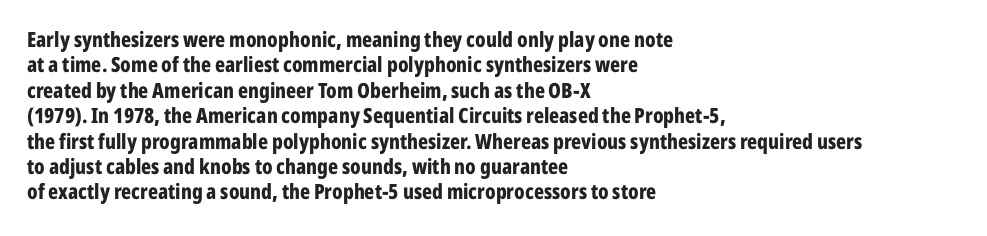
{"italic": "no", "bold": "yes", "underline": "no", "align": "left", "line_spacing_ratio": 1.21, "letter_spacing": "normal", "letter_spacing_em": 0.0, "glyph_px": 21}
